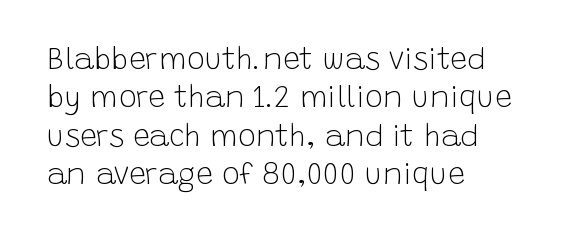
{"serif": "no", "italic": "no", "bold": "no", "weight": "light", "width": "normal", "stroke_contrast": "low", "x_height": "large", "monospaced": "no", "underline": "no", "align": "left", "line_spacing": "normal", "line_spacing_ratio": 1.28, "letter_spacing": "normal", "letter_spacing_em": 0.0, "glyph_px": 30}
